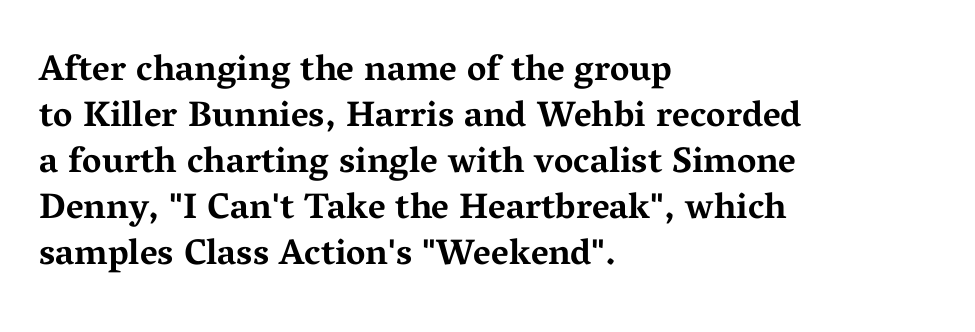
Q: Is the text bold? A: Yes.
Q: Is the text italic (slanted)? A: No, it is upright.
Q: Is the typeface a serif or a sans-serif typeface? A: Serif.
Q: Is the text underlined? A: No.
Q: How is the paragraph aligned? A: Left-aligned.
Q: Is the spacing between letters normal or unusually wide? A: Normal.
Q: Is the spacing between lines tight, normal or loose? A: Normal.
Q: Width (condensed, normal, or wide)? A: Wide.
Q: Stroke contrast? A: Medium.
Q: x-height? A: Medium.
Q: Monospaced? A: No.
